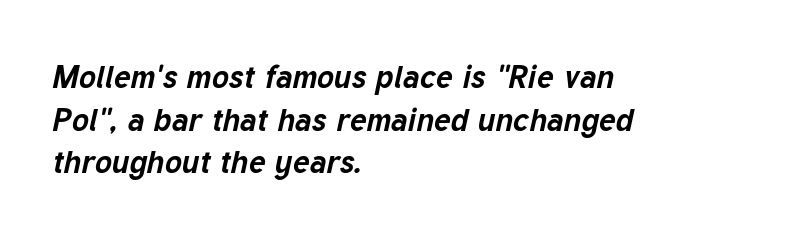
Between one letter and the next there's only the usual sliver of space. Each letter keeps its own natural width here, so spacing adapts to shape. The text carries the slant typical of an italic or oblique font. In CSS terms this would be text-align: left. Each glyph is drawn with heavy, bold strokes.
